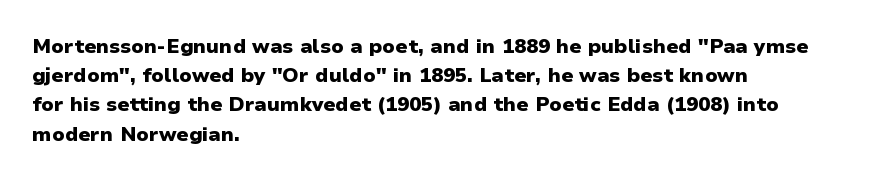
The image shows 20 px bold type, upright; set left-aligned, normal line spacing (1.46x), normal letter spacing, not underlined.
